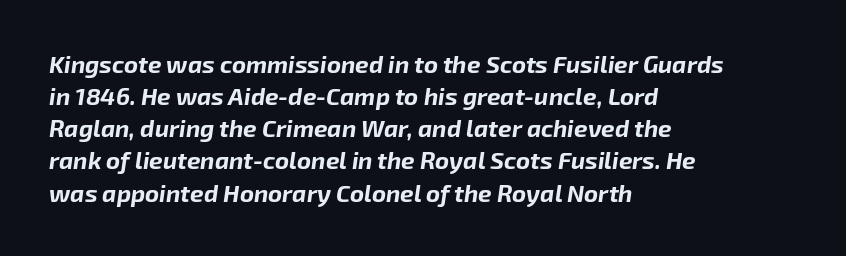
{"italic": "yes", "lean": "right", "slant_degrees": 8, "bold": "yes", "underline": "no", "align": "left", "line_spacing": "normal", "line_spacing_ratio": 1.34, "letter_spacing": "normal", "letter_spacing_em": 0.0, "glyph_px": 24}
